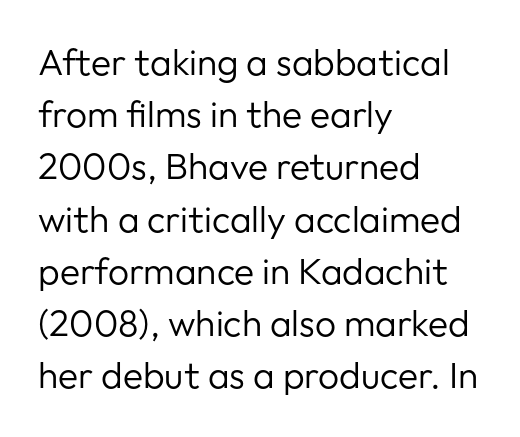
Q: Is the text bold? A: No.
Q: Is the text italic (slanted)? A: No, it is upright.
Q: Is the typeface a serif or a sans-serif typeface? A: Sans-serif.
Q: Is the text underlined? A: No.
Q: How is the paragraph aligned? A: Left-aligned.
Q: Is the spacing between letters normal or unusually wide? A: Normal.
Q: Is the spacing between lines tight, normal or loose? A: Normal.
Q: Width (condensed, normal, or wide)? A: Normal.
Q: Stroke contrast? A: Low.
Q: x-height? A: Medium.
Q: Monospaced? A: No.
